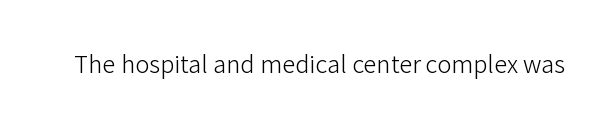
The image shows 24 px text type, upright; set normal letter spacing, not underlined.
